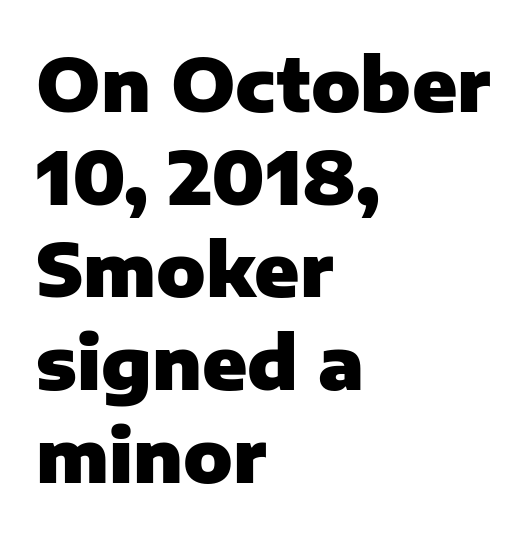
The letterforms sit shoulder to shoulder at normal distance. Evenly set lines give the paragraph a standard silhouette. Note: no serifs on the glyphs. Does the lettering tilt? It doesn't — this is upright.
